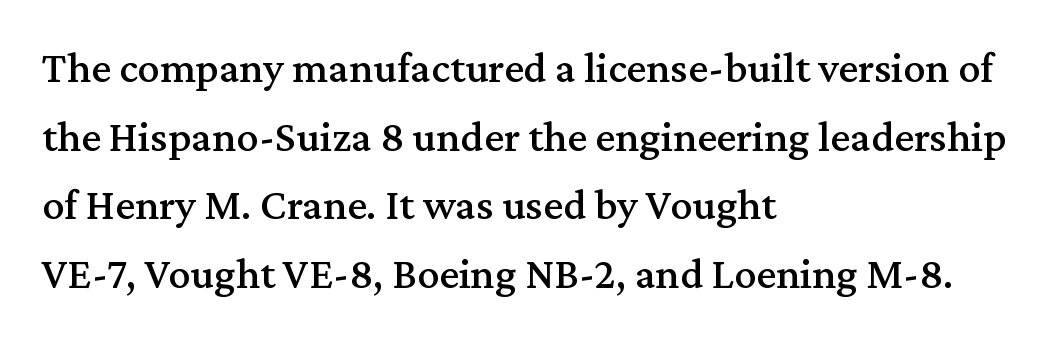
{"serif": "yes", "italic": "no", "width": "normal", "stroke_contrast": "medium", "x_height": "medium", "monospaced": "no", "underline": "no", "align": "left", "line_spacing": "normal", "line_spacing_ratio": 1.56, "letter_spacing": "normal", "letter_spacing_em": 0.0, "glyph_px": 44}
